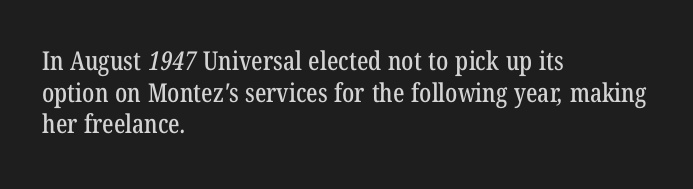
Beneath every word, the page is bare. This rendering leaves character spacing at its baseline value. Casual observation: everything's shoved over to the left.
